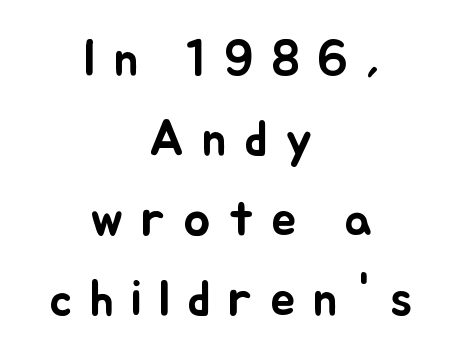
The image shows 50 px text type, upright; set centered, normal line spacing (1.6x), unusually wide letter spacing (+0.35 em), not underlined; low stroke contrast and a small x-height.
